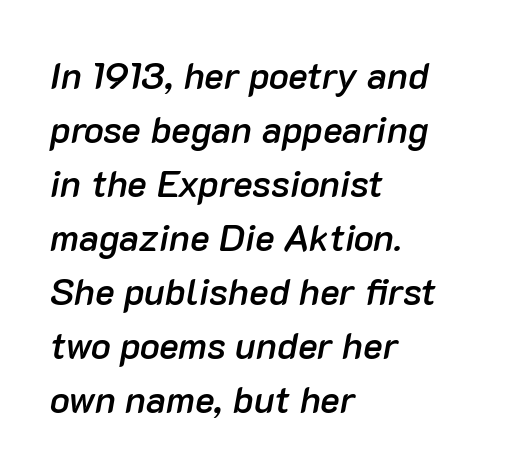
{"italic": "yes", "lean": "right", "slant_degrees": 10, "bold": "semi", "weight": "semibold", "width": "normal", "stroke_contrast": "low", "x_height": "medium", "monospaced": "no", "underline": "no", "align": "left", "line_spacing": "normal", "line_spacing_ratio": 1.46, "letter_spacing": "normal", "letter_spacing_em": 0.0, "glyph_px": 37}
